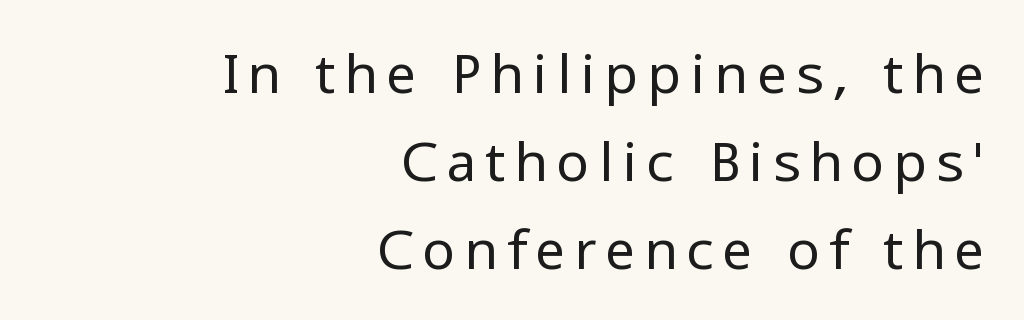
The image shows 55 px regular-weight sans-serif type, upright; set right-aligned, normal line spacing (1.6x), not underlined; low stroke contrast and a medium x-height.
